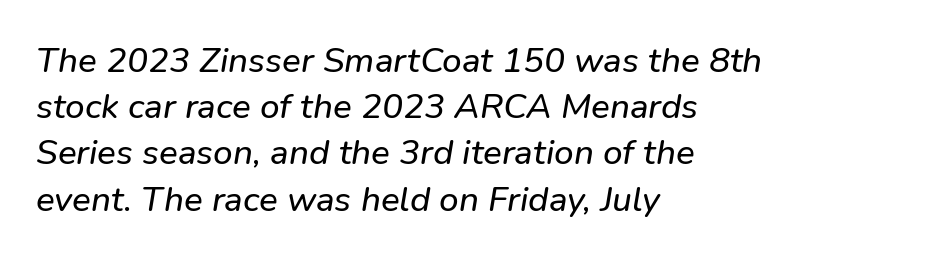
Vertically, the passage feels balanced, rows spaced as you'd expect. Compared with ordinary roman type, these characters are visibly tilted. Standard letterfit; no display-style spreading of the glyphs. Is this a fixed-width face? No — the glyphs have proportional, varying widths. Nobody drew a line under any word here.
